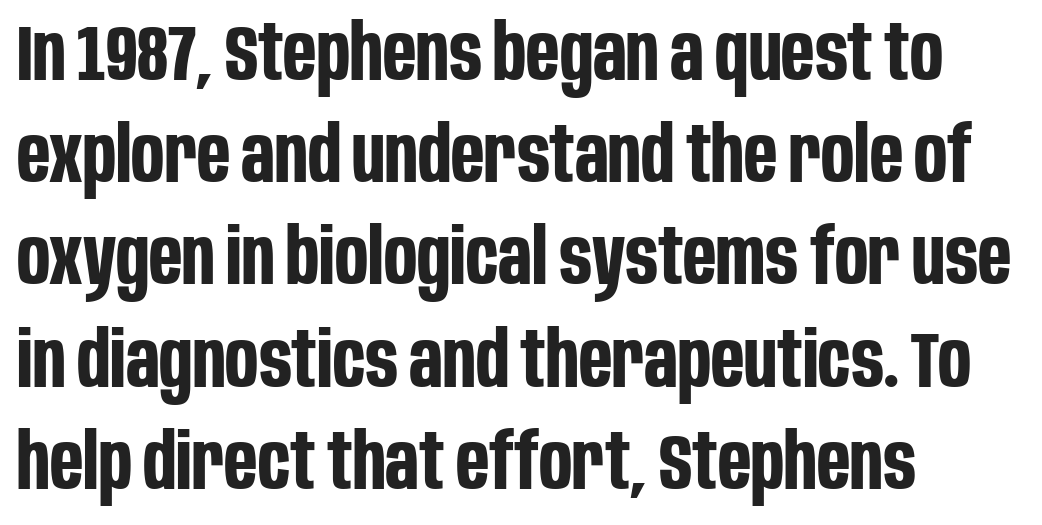
{"serif": "no", "italic": "no", "bold": "yes", "weight": "bold", "width": "condensed", "stroke_contrast": "low", "x_height": "large", "monospaced": "no", "underline": "no", "align": "left", "line_spacing": "normal", "line_spacing_ratio": 1.31, "letter_spacing": "normal", "letter_spacing_em": 0.0, "glyph_px": 78}
